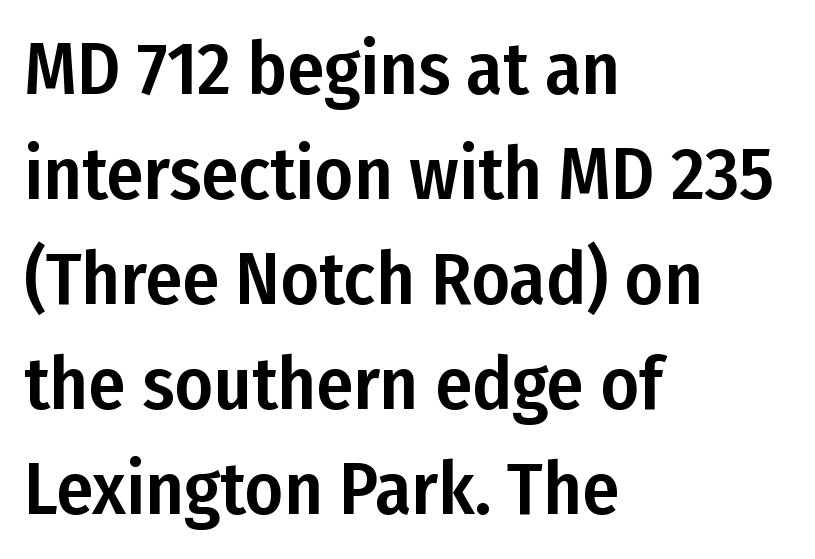
Is this a fixed-width face? No — the glyphs have proportional, varying widths. Leading: standard. Posture: upright roman. Reading down the block, your eye returns to a fixed left position each line.
